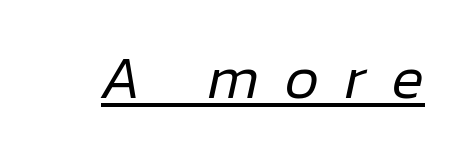
Q: Is the text bold? A: No.
Q: Is the text italic (slanted)? A: Yes, it leans right by about 12 degrees.
Q: Is the text underlined? A: Yes.
Q: Is the spacing between letters normal or unusually wide? A: Unusually wide.
Q: Width (condensed, normal, or wide)? A: Normal.
Q: Stroke contrast? A: Low.
Q: x-height? A: Medium.
Q: Monospaced? A: No.
